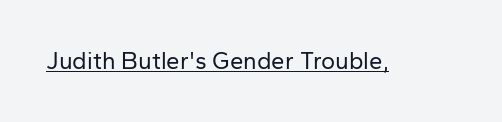
Underlined type. When letters stand straight like this, we call the style roman or upright. The line texture is even and compact thanks to regular tracking. The strokes carry an ordinary text weight at most.
